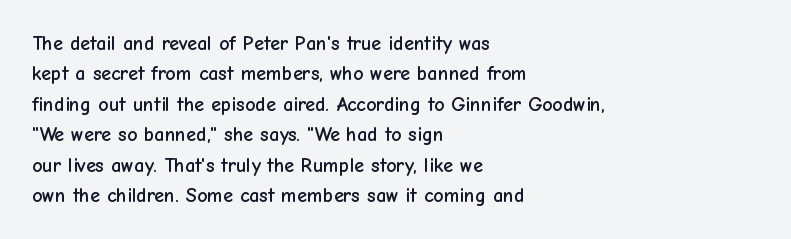
Characters follow at the spacing the type designer built in. The line-height multiplier appears to be the usual default. Just letters on the line, the space beneath them empty. It's the straight-up-and-down kind of type. Each line starts at the same left margin while the right side varies.
